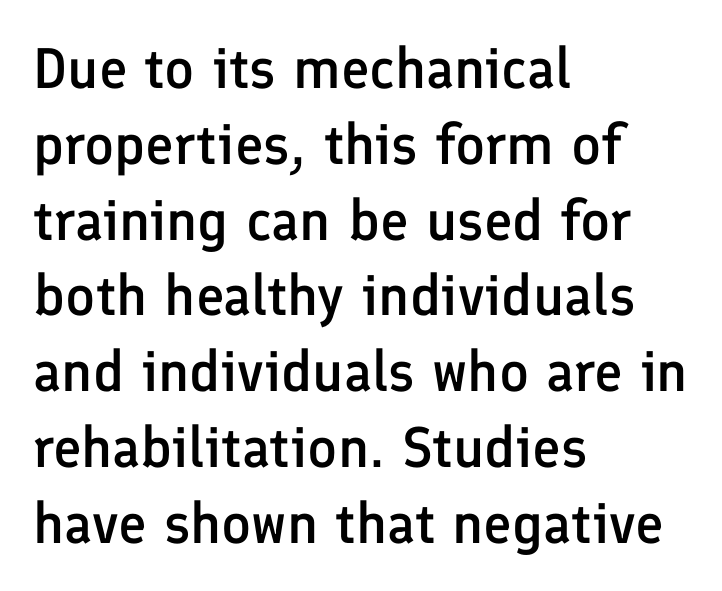
The image shows 57 px semibold sans-serif type, upright; set left-aligned, normal line spacing (1.33x), normal letter spacing, not underlined; low stroke contrast and a medium x-height.
